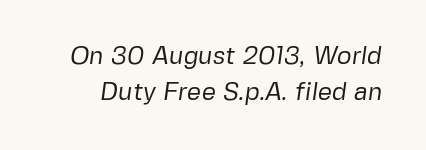
Q: Is the text bold? A: No.
Q: Is the text underlined? A: No.
Q: Is the spacing between letters normal or unusually wide? A: Normal.
Q: Is the spacing between lines tight, normal or loose? A: Normal.
